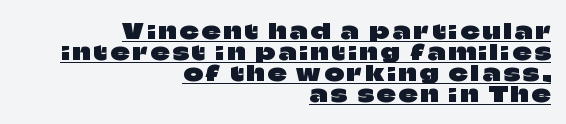
Q: Is the text italic (slanted)? A: No, it is upright.
Q: Is the text underlined? A: Yes.
Q: How is the paragraph aligned? A: Right-aligned.
Q: Is the spacing between lines tight, normal or loose? A: Tight.
